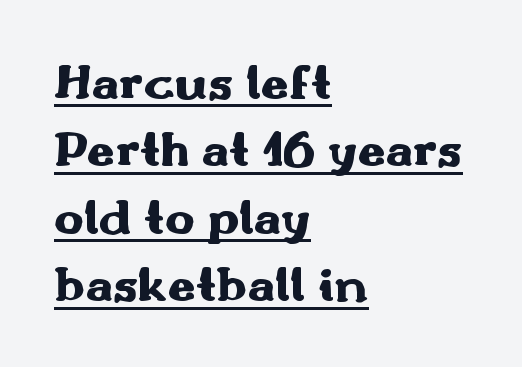
{"serif": "no", "italic": "no", "bold": "yes", "weight": "heavy", "width": "wide", "stroke_contrast": "medium", "x_height": "small", "monospaced": "no", "underline": "yes", "align": "left", "line_spacing": "normal", "line_spacing_ratio": 1.35, "letter_spacing": "normal", "letter_spacing_em": 0.0, "glyph_px": 50}
